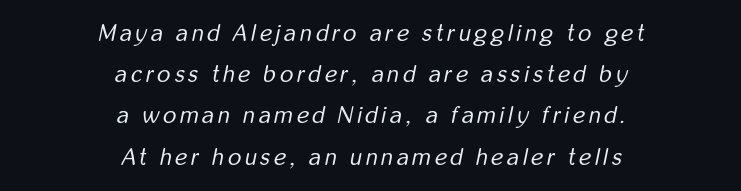
{"italic": "yes", "lean": "right", "slant_degrees": 12, "bold": "no", "underline": "no", "align": "center", "line_spacing_ratio": 1.79, "glyph_px": 23}
